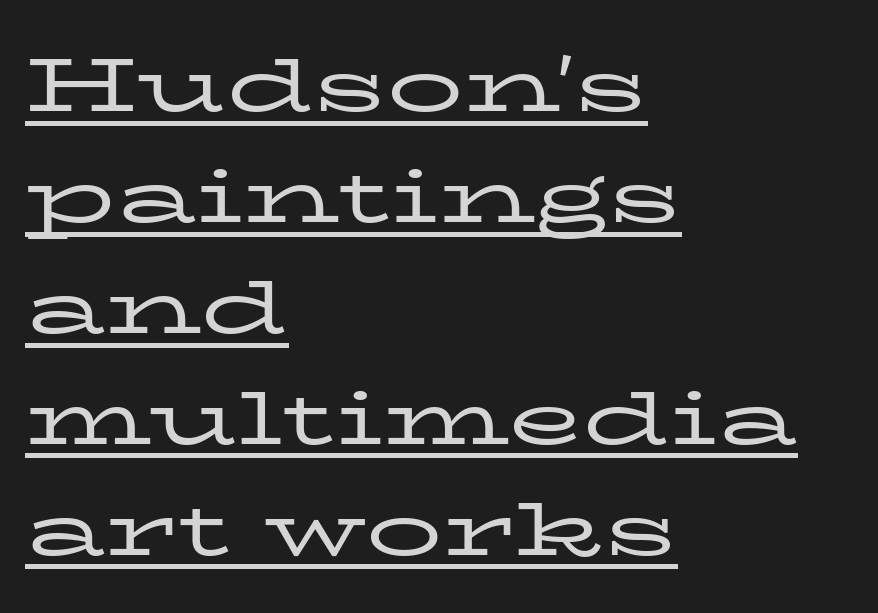
The image shows 76 px regular-weight, wide serif type, upright; set left-aligned, normal line spacing (1.46x), normal letter spacing, underlined; low stroke contrast and a medium x-height.
